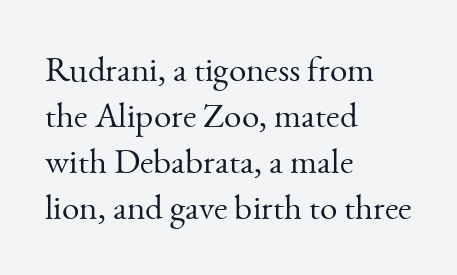
{"serif": "yes", "italic": "no", "bold": "no", "weight": "light", "width": "normal", "stroke_contrast": "medium", "x_height": "small", "monospaced": "no", "underline": "no", "align": "left", "line_spacing": "normal", "line_spacing_ratio": 1.31, "letter_spacing": "normal", "letter_spacing_em": 0.0, "glyph_px": 35}
